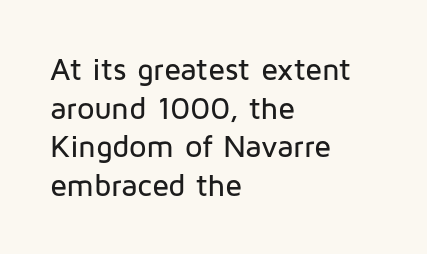
Q: Is the text italic (slanted)? A: No, it is upright.
Q: Is the typeface a serif or a sans-serif typeface? A: Sans-serif.
Q: Is the text underlined? A: No.
Q: How is the paragraph aligned? A: Left-aligned.
Q: Is the spacing between letters normal or unusually wide? A: Normal.
Q: Is the spacing between lines tight, normal or loose? A: Normal.
Q: Width (condensed, normal, or wide)? A: Normal.
Q: Stroke contrast? A: Low.
Q: x-height? A: Medium.
Q: Monospaced? A: No.
